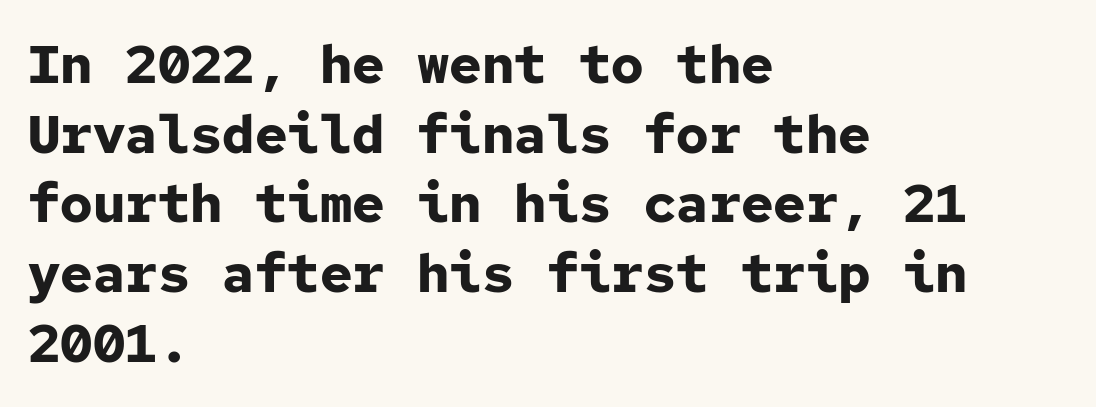
{"serif": "no", "italic": "no", "bold": "yes", "weight": "bold", "width": "normal", "stroke_contrast": "low", "x_height": "medium", "monospaced": "yes", "underline": "no", "align": "left", "line_spacing": "normal", "line_spacing_ratio": 1.29, "letter_spacing": "normal", "letter_spacing_em": 0.0, "glyph_px": 54}
